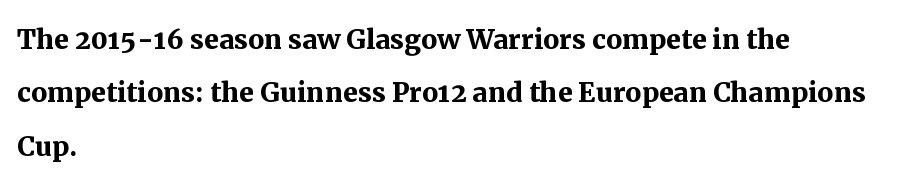
The image shows 36 px semibold serif type, upright; set left-aligned, normal line spacing (1.48x), normal letter spacing, not underlined; medium stroke contrast and a medium x-height.
